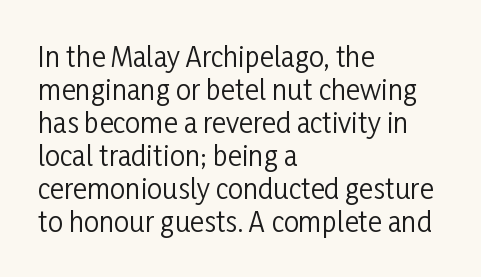
The type sits square on the baseline with zero lean. All the whitespace from short lines collects on the right. Students, note that the glyphs here touch the page at normal intervals. Weight class: somewhere from thin through regular. The foot of each line stays bare and open.
